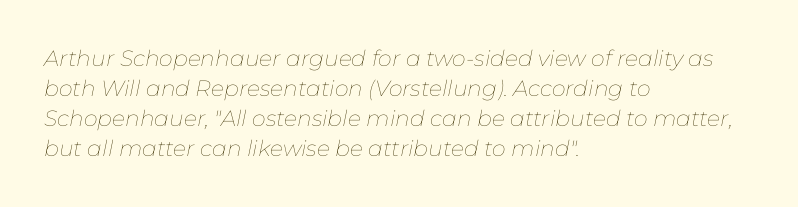
{"italic": "yes", "lean": "right", "slant_degrees": 11, "bold": "no", "underline": "no", "align": "left", "line_spacing": "normal", "line_spacing_ratio": 1.37, "letter_spacing": "normal", "letter_spacing_em": 0.0, "glyph_px": 22}
